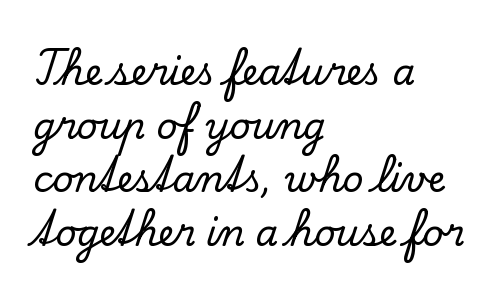
Q: Is the text italic (slanted)? A: Yes.
Q: Is the typeface a serif or a sans-serif typeface? A: Serif.
Q: Is the text underlined? A: No.
Q: How is the paragraph aligned? A: Left-aligned.
Q: Is the spacing between letters normal or unusually wide? A: Normal.
Q: Is the spacing between lines tight, normal or loose? A: Normal.
Q: Width (condensed, normal, or wide)? A: Normal.
Q: Stroke contrast? A: Low.
Q: x-height? A: Small.
Q: Monospaced? A: No.
